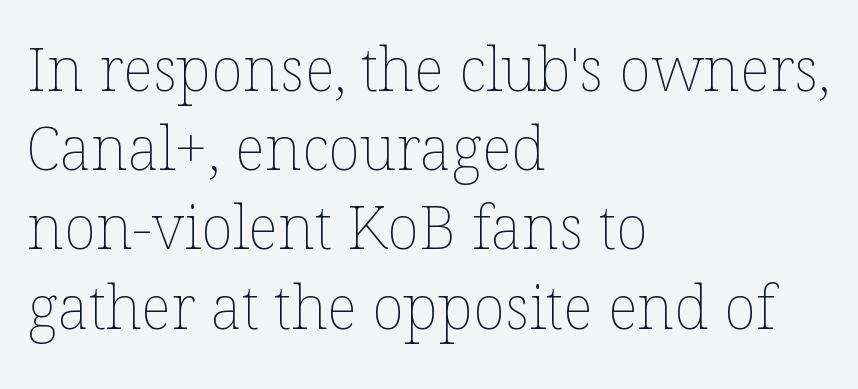
Q: Is the text bold? A: No.
Q: Is the text italic (slanted)? A: No, it is upright.
Q: Is the text underlined? A: No.
Q: How is the paragraph aligned? A: Left-aligned.
Q: Is the spacing between letters normal or unusually wide? A: Normal.
Q: Is the spacing between lines tight, normal or loose? A: Normal.
Q: Width (condensed, normal, or wide)? A: Normal.
Q: Stroke contrast? A: Low.
Q: x-height? A: Medium.
Q: Monospaced? A: No.
